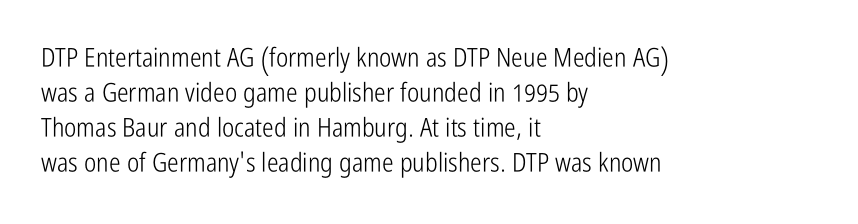
The image shows 26 px text type, upright; set left-aligned, normal line spacing (1.35x), normal letter spacing, not underlined.
